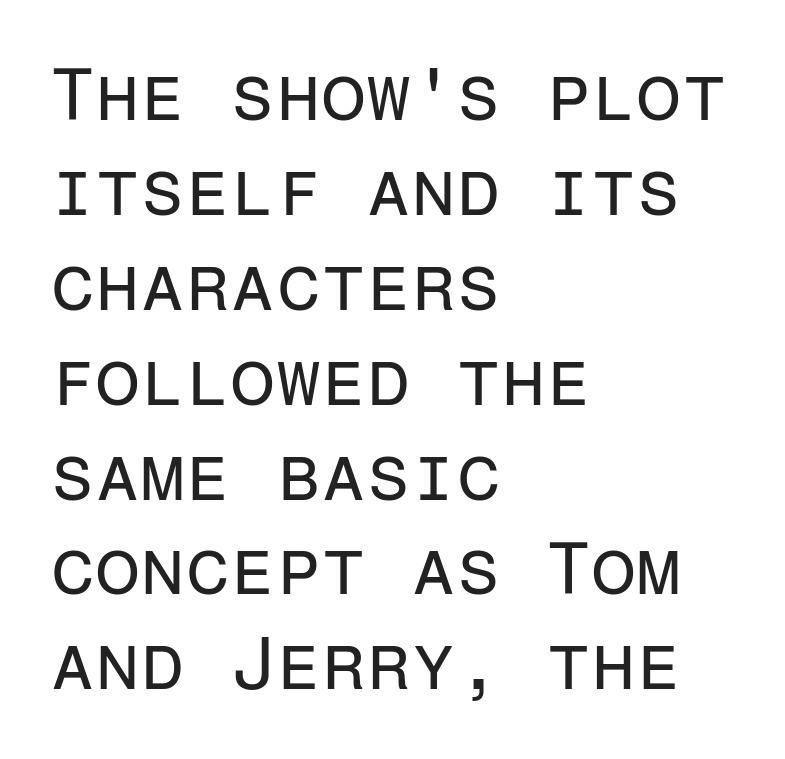
Classification — sans serif. Do the characters align in a grid? Yes, the font is monospaced. The passage shown is not bold in any degree. You could call the tracking neutral — neither tight nor loose.
